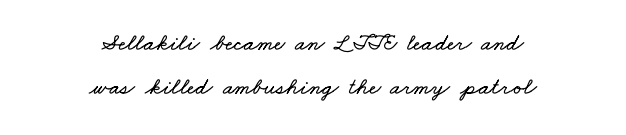
The image shows 24 px text type; set centered, line spacing 1.83x, normal letter spacing, not underlined.
